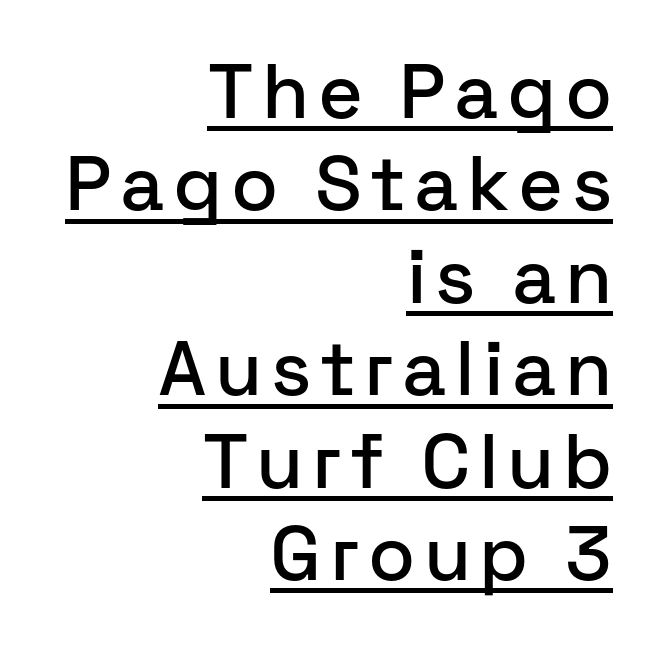
The lettering stays uniformly vertical, giving the passage a roman look. Teacher's note: observe the even right margin — that is flush-right alignment. Think of a printed novel: that variable character pitch is what you see here. This rendering features underlined lettering. A typesetter would label this face a sans.
